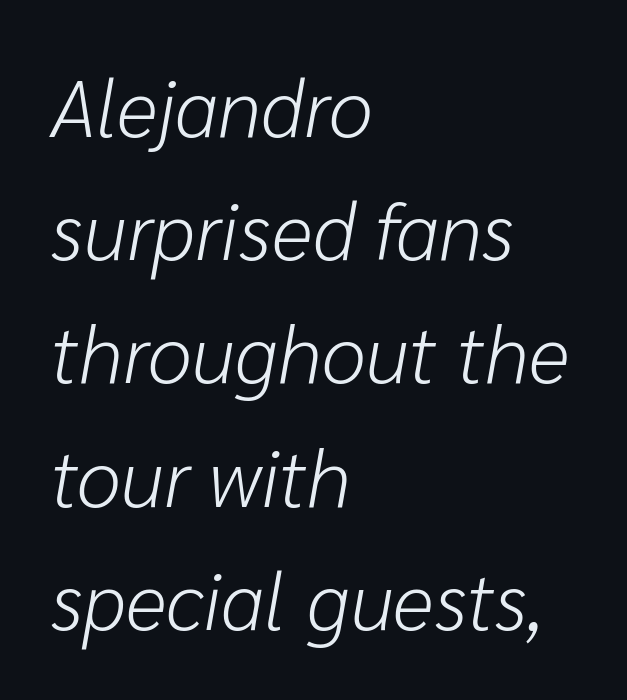
The rows are spaced the way most documents space them. The lettering tilts uniformly, giving the passage an italic look. Letters have the restrained weight of plain body copy at most. Spacing verdict: proportional, widths tailored to each character. Between one letter and the next there's only the usual sliver of space. Each row of text sits above clean, open space.
